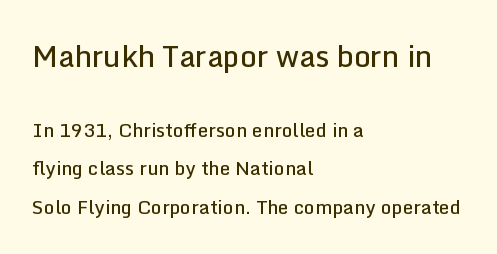
{"serif": "no", "italic": "no", "bold": "semi", "weight": "semibold", "width": "normal", "stroke_contrast": "low", "x_height": "medium", "monospaced": "no", "underline": "no", "align": "left", "line_spacing": "loose", "line_spacing_ratio": 2.02, "letter_spacing": "normal", "letter_spacing_em": 0.0, "larger_block": "first", "size_ratio": 1.53, "glyph_px": 29}
